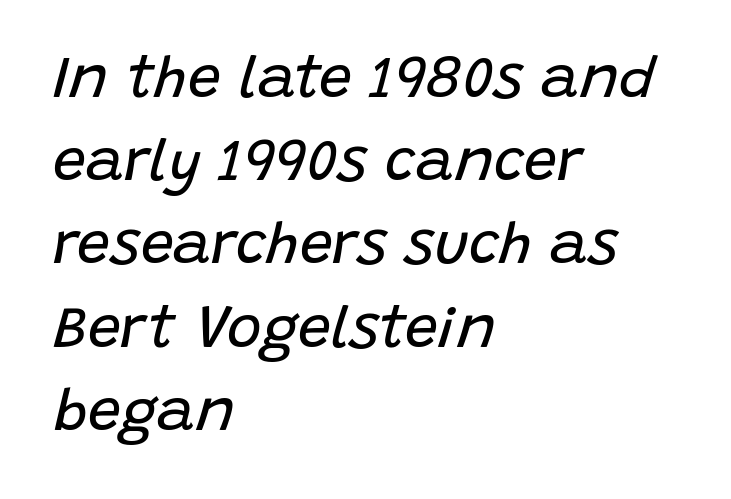
The image shows 59 px regular-weight type, italic (leaning right); set left-aligned, normal line spacing (1.41x), normal letter spacing, not underlined; low stroke contrast and a large x-height.
